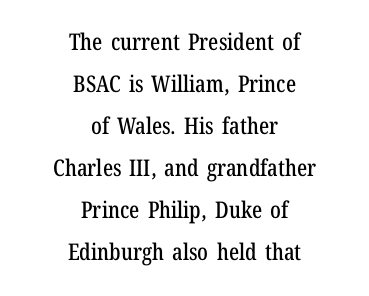
The image shows 23 px text type, upright; set centered, line spacing 1.83x, normal letter spacing, not underlined.
